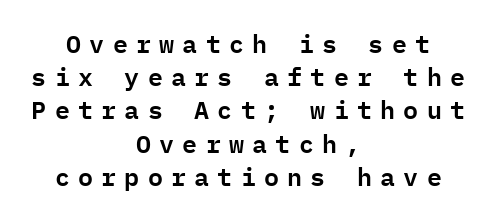
{"italic": "no", "underline": "no", "align": "center", "line_spacing": "normal", "line_spacing_ratio": 1.33, "letter_spacing": "wide", "letter_spacing_em": 0.33, "glyph_px": 25}
